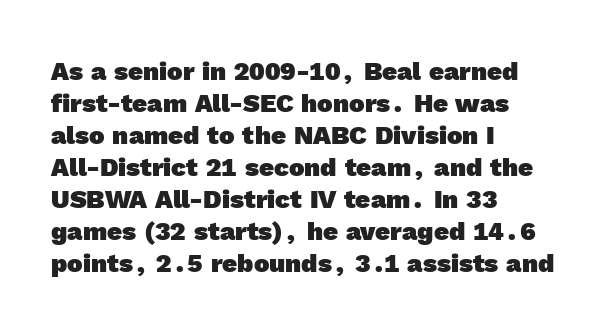
The image shows 26 px bold type; set left-aligned, line spacing 1.23x, normal letter spacing, not underlined.
